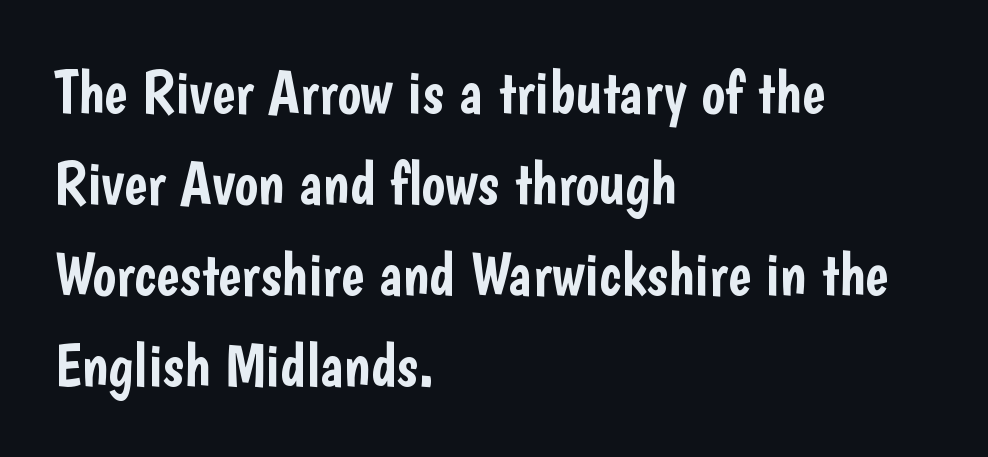
The tracking reads as untouched default to a designer's eye. Normally led — the rows are evenly, conventionally spaced. Glance below the letters and you will spot only blank space. The rendering shows plain stroke endings on the letterforms — a sans-serif design.
